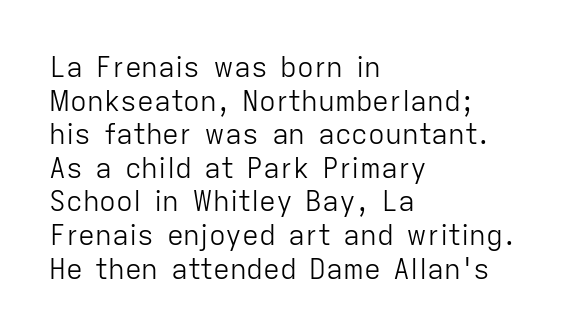
{"serif": "no", "italic": "no", "bold": "no", "weight": "light", "width": "normal", "stroke_contrast": "low", "x_height": "medium", "monospaced": "no", "underline": "no", "align": "left", "line_spacing_ratio": 1.2, "letter_spacing": "normal", "letter_spacing_em": 0.0, "glyph_px": 28}
